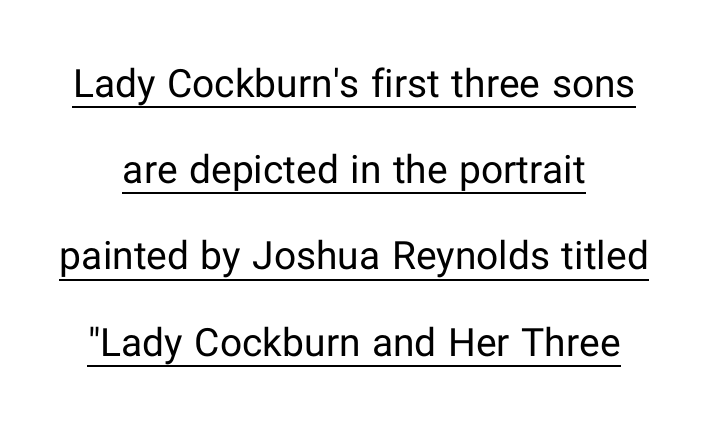
A typographer would call this underscored text. Do the characters align in a grid? No, the font is proportional. Ordinary non-slanted type is in use. Short note: letters normally spaced. Does the type have serifs? No, each stem ends abruptly. The block of text is sparse from top to bottom, with ample space between rows.
